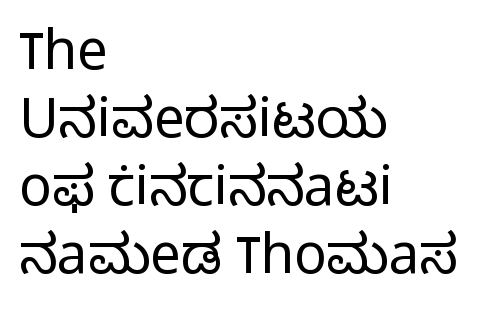
The image shows 54 px light sans-serif type, upright; set left-aligned, normal line spacing (1.26x), normal letter spacing, not underlined; low stroke contrast and a medium x-height.
